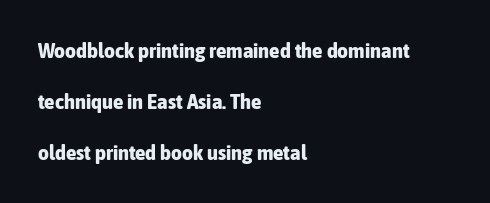
Q: Is the text bold? A: Yes.
Q: Is the text italic (slanted)? A: No, it is upright.
Q: Is the text underlined? A: No.
Q: How is the paragraph aligned? A: Left-aligned.
Q: Is the spacing between letters normal or unusually wide? A: Normal.
Q: Is the spacing between lines tight, normal or loose? A: Loose.
